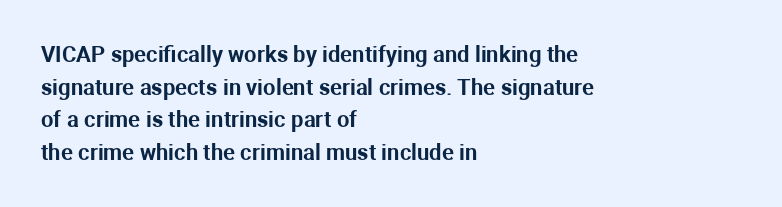
The string is rendered with underlining switched off. Successive baselines arrive at the customary interval. The paragraph shown leans on its left margin. Do the letters lean? They stand straight. The passage shown has conventional tracking throughout.
